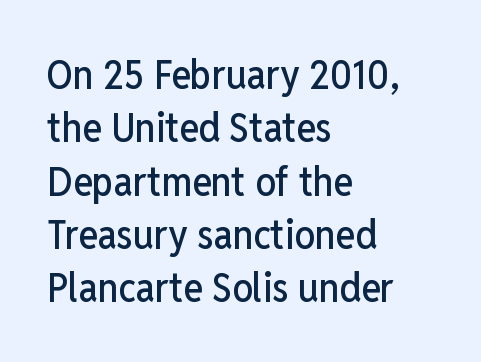
Q: Is the text italic (slanted)? A: No, it is upright.
Q: Is the typeface a serif or a sans-serif typeface? A: Sans-serif.
Q: Is the text underlined? A: No.
Q: How is the paragraph aligned? A: Left-aligned.
Q: Is the spacing between letters normal or unusually wide? A: Normal.
Q: Is the spacing between lines tight, normal or loose? A: Normal.
Q: Width (condensed, normal, or wide)? A: Condensed.
Q: Stroke contrast? A: Low.
Q: x-height? A: Medium.
Q: Monospaced? A: No.
